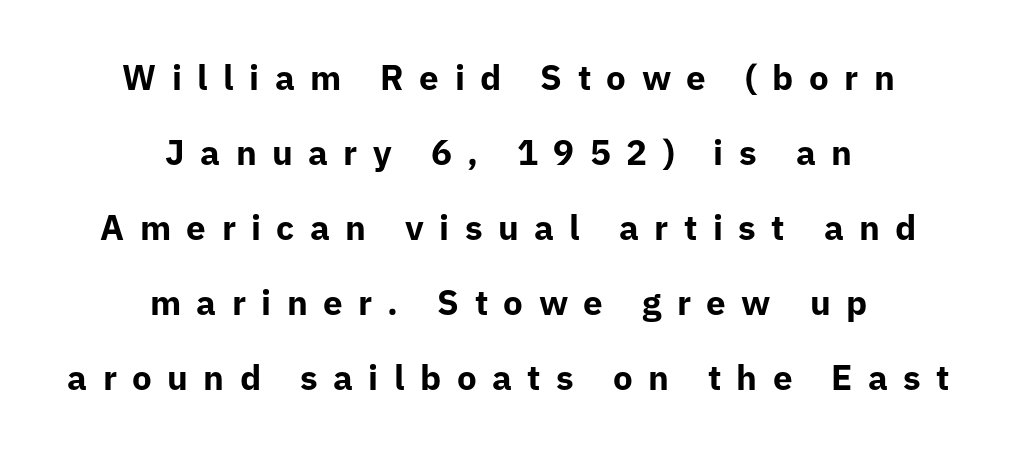
Q: Is the text bold? A: Yes.
Q: Is the text italic (slanted)? A: No, it is upright.
Q: Is the typeface a serif or a sans-serif typeface? A: Sans-serif.
Q: Is the text underlined? A: No.
Q: How is the paragraph aligned? A: Centered.
Q: Is the spacing between letters normal or unusually wide? A: Unusually wide.
Q: Is the spacing between lines tight, normal or loose? A: Loose.
Q: Width (condensed, normal, or wide)? A: Normal.
Q: Stroke contrast? A: Low.
Q: x-height? A: Medium.
Q: Monospaced? A: No.
